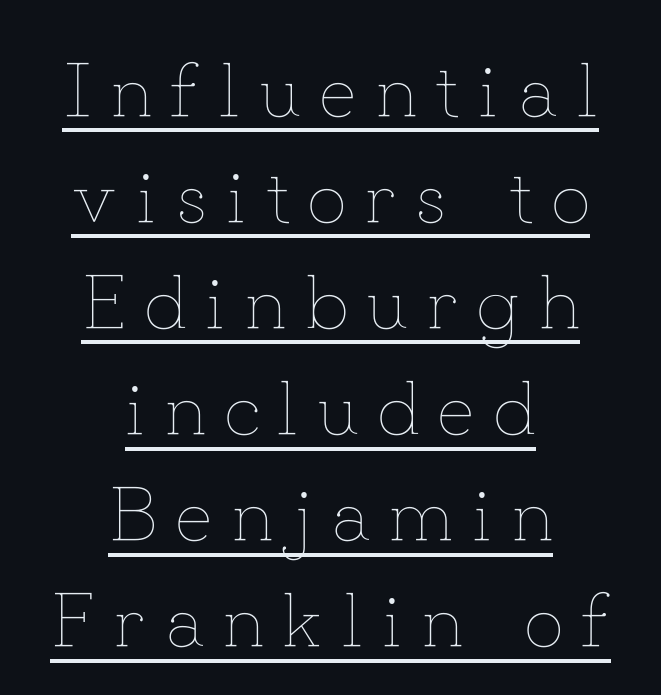
Spacing between characters has been opened up far beyond the box default. Does the lettering tilt? It doesn't — this is upright. Reading down the column, the eye jumps a familiar distance to each next line. The rendering uses natural spacing where letterforms have individual widths.
